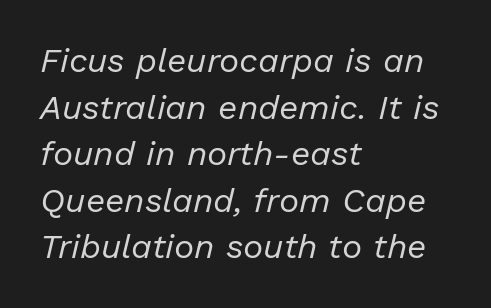
The lettering tilts uniformly, giving the passage an italic look. This rendering features lettering with no underline. You could not count columns in this text — the font is proportionally spaced. The face used here is rendered with its standard letterfit. Regarding leading, the lines here are spaced in the standard way.
